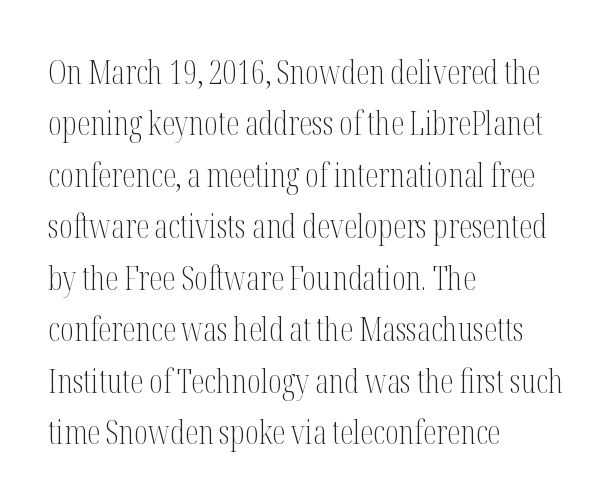
{"serif": "yes", "italic": "no", "bold": "no", "weight": "light", "width": "condensed", "stroke_contrast": "medium", "x_height": "medium", "monospaced": "no", "underline": "no", "align": "left", "line_spacing": "normal", "line_spacing_ratio": 1.56, "letter_spacing": "normal", "letter_spacing_em": 0.0, "glyph_px": 33}
